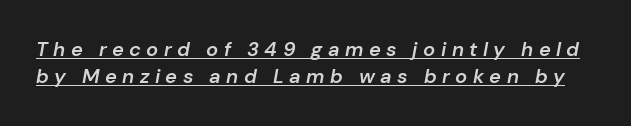
The image shows 20 px text type, italic (leaning right); set normal line spacing (1.35x), unusually wide letter spacing (+0.27 em), underlined.
